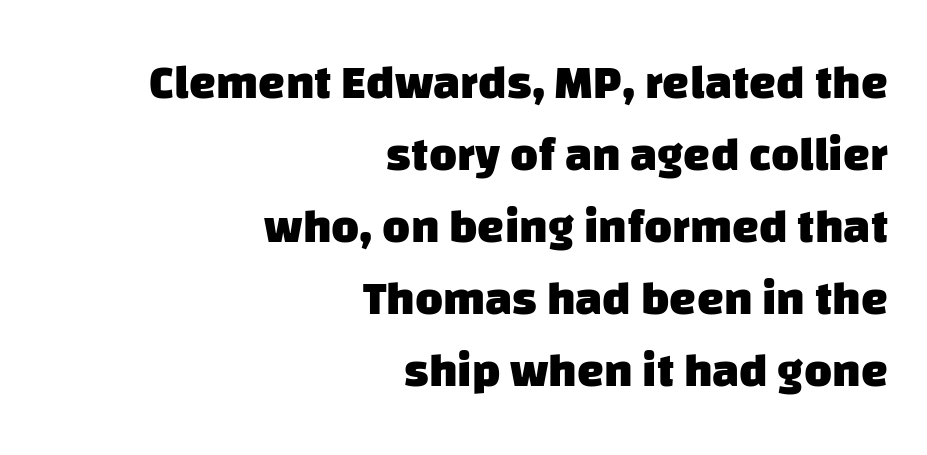
Set as a true bold cut, around the 700 mark. Look at the bottom of the vertical strokes: they stop flat, with no serifs. Varying glyph widths throughout — classic text-font behaviour. Default kerning and tracking; the words read as compact shapes. Unmarked baselines from the first word to the last.
